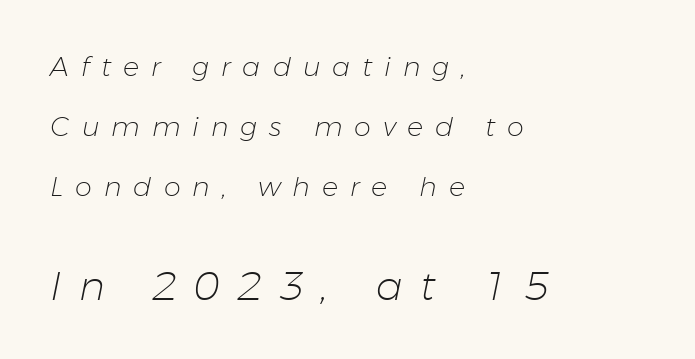
Q: Is the text bold? A: No.
Q: Is the text italic (slanted)? A: Yes, it leans right by about 11 degrees.
Q: Is the text underlined? A: No.
Q: How is the paragraph aligned? A: Left-aligned.
Q: Is the spacing between letters normal or unusually wide? A: Unusually wide.
Q: Is the spacing between lines tight, normal or loose? A: Loose.
Q: Which block of text is set in a larger size, the first (top) or the second (bottom)? A: The second (bottom) one.
Q: Width (condensed, normal, or wide)? A: Normal.
Q: Stroke contrast? A: Low.
Q: x-height? A: Medium.
Q: Monospaced? A: No.
